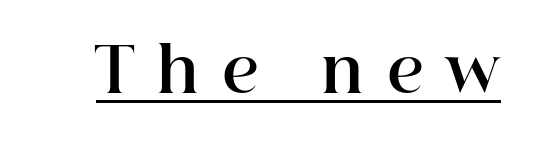
Q: Is the text bold? A: Yes.
Q: Is the text italic (slanted)? A: No, it is upright.
Q: Is the typeface a serif or a sans-serif typeface? A: Serif.
Q: Is the text underlined? A: Yes.
Q: Is the spacing between letters normal or unusually wide? A: Unusually wide.
Q: Width (condensed, normal, or wide)? A: Normal.
Q: Stroke contrast? A: High.
Q: x-height? A: Medium.
Q: Monospaced? A: No.
